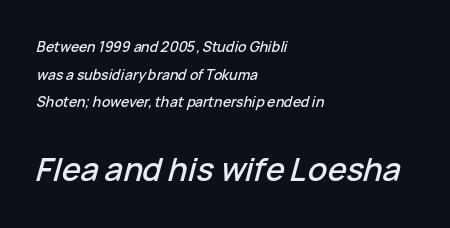
{"italic": "yes", "lean": "right", "slant_degrees": 15, "width": "normal", "stroke_contrast": "low", "x_height": "medium", "monospaced": "no", "underline": "no", "align": "left", "line_spacing": "loose", "line_spacing_ratio": 1.98, "letter_spacing": "normal", "letter_spacing_em": 0.0, "larger_block": "second", "size_ratio": 2.29, "glyph_px": 32}
